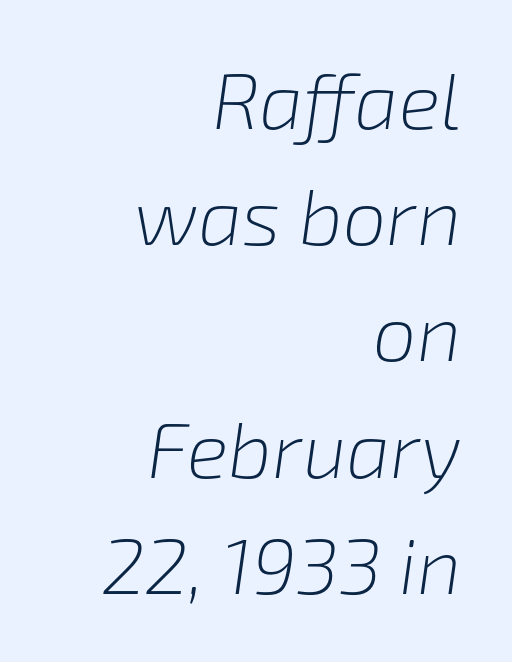
The image shows 78 px light type, italic (leaning right); set right-aligned, normal line spacing (1.49x), normal letter spacing, not underlined; low stroke contrast and a medium x-height.
